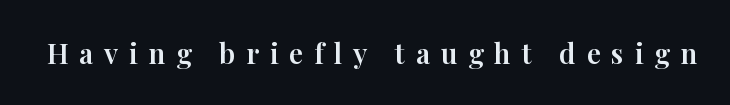
{"serif": "yes", "italic": "no", "width": "normal", "stroke_contrast": "high", "x_height": "medium", "monospaced": "no", "underline": "no", "letter_spacing": "wide", "letter_spacing_em": 0.38, "glyph_px": 28}
